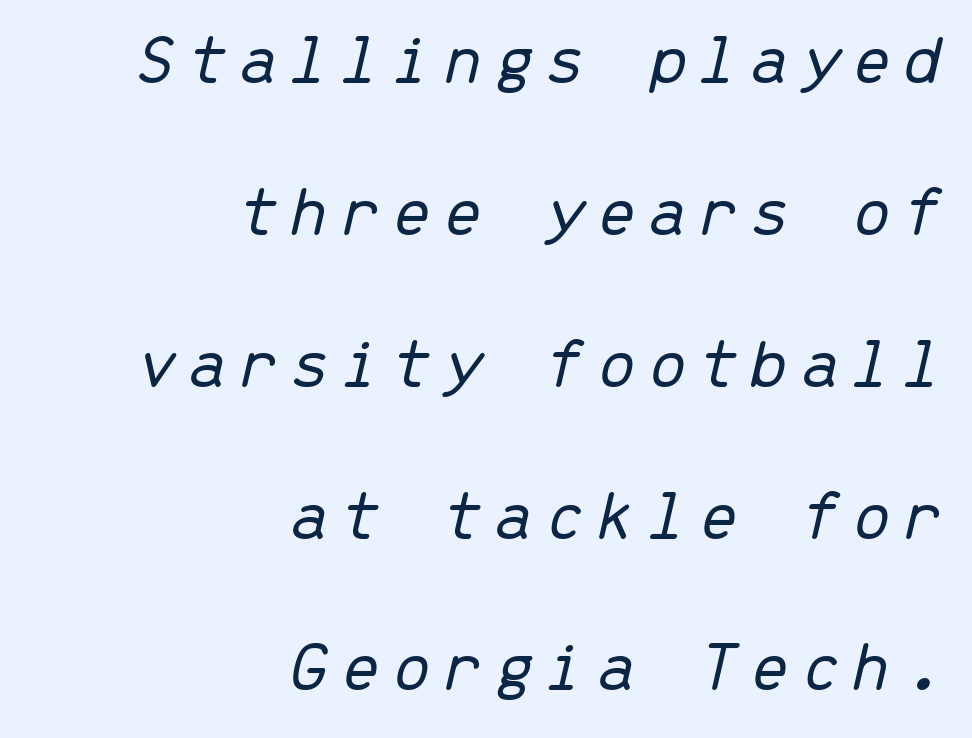
Honestly, the rows look like they've been pulled way apart. Which margin do the lines hug? The right one — the left edge is uneven. This rendering features lettering with no underline. The rendering uses typewriter-style spacing with identical character cells. The font is comparable to plain body text, perhaps lighter. There's an unmistakable incline to the writing here.
